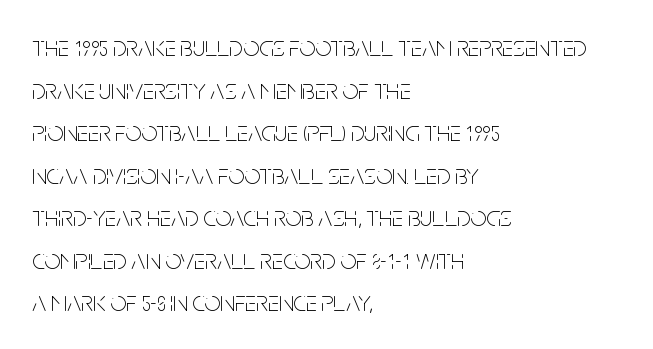
{"serif": "no", "italic": "no", "bold": "no", "weight": "thin", "width": "condensed", "stroke_contrast": "low", "x_height": "large", "monospaced": "no", "underline": "no", "align": "left", "line_spacing": "normal", "line_spacing_ratio": 1.52, "letter_spacing": "normal", "letter_spacing_em": 0.0, "glyph_px": 28}
